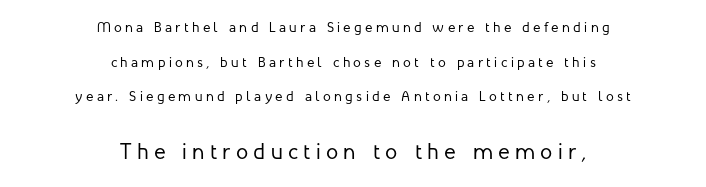
This is roman type, the default non-slanted kind. Note: smaller setting up top, larger setting below. No extra ink here — the face is not bold. Short note: letters widely spaced. The typesetter chose a symmetrical, centered arrangement here. The area under the type is left untouched.
